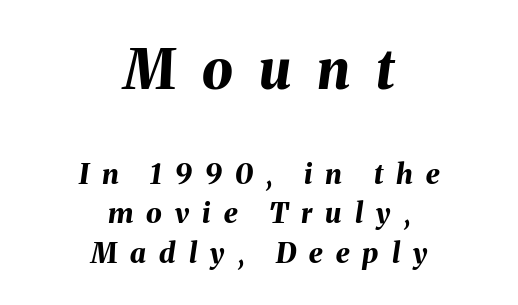
When letters slant like this, we call the style italic. Do the characters align in a grid? No, the font is proportional. Typographic density is high because the face is bold. Between one letter and the next there's a generous, obvious gap.
